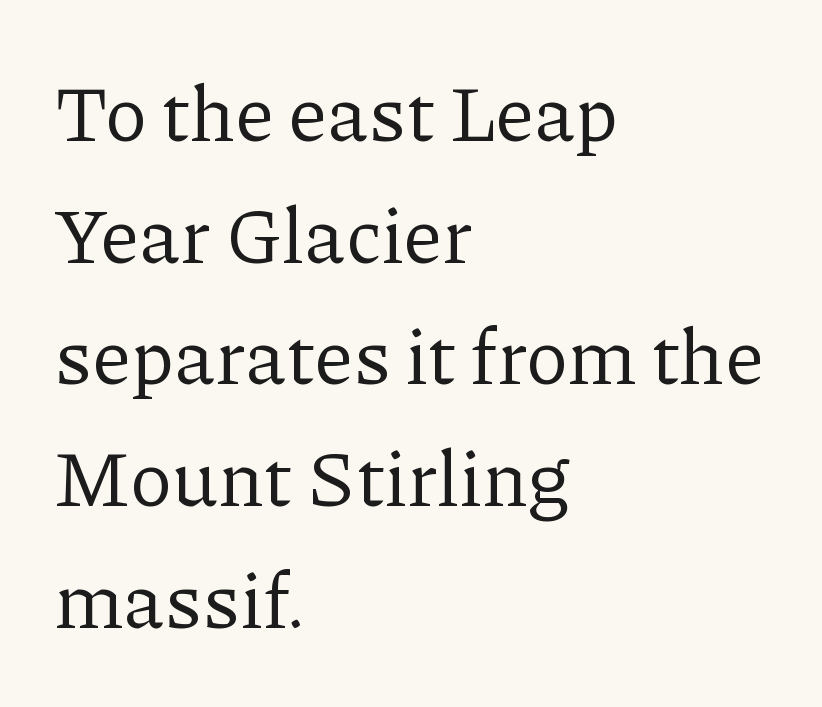
The image shows 78 px regular-weight serif type, upright; set left-aligned, normal line spacing (1.56x), normal letter spacing, not underlined; low stroke contrast and a medium x-height.
